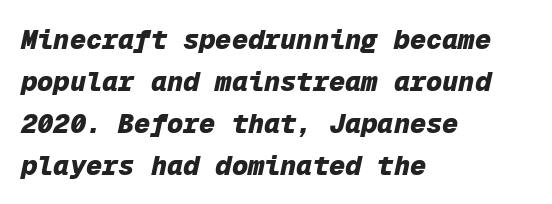
Short note: letters normally spaced. The setting favours the left margin, as ordinary paragraphs usually do. Posture: slanted. Check under the words: just untouched page. Emphasis by weight is at full strength: bold. Line spacing here is normal.
